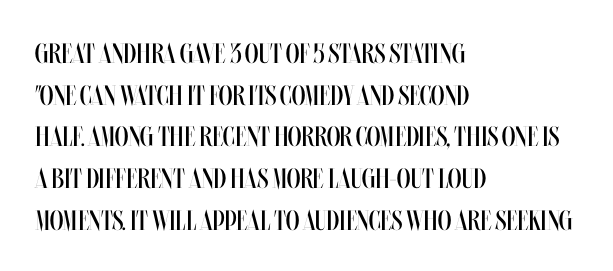
The image shows 28 px regular-weight, condensed type, upright; set left-aligned, normal line spacing (1.49x), normal letter spacing, not underlined; medium stroke contrast and a large x-height.
